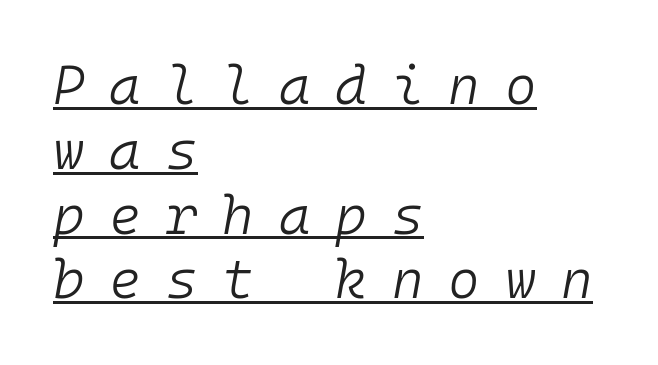
The font's italic variant was chosen for this text. The rendered words wear a rule along their underside. One-word summary of the alignment: left. Summary of weight: not heavy and not bold. This sample has the even, mechanical cadence of fixed-width lettering.
